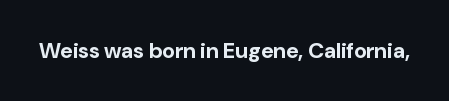
Q: Is the text bold? A: Yes.
Q: Is the text italic (slanted)? A: No, it is upright.
Q: Is the text underlined? A: No.
Q: Is the spacing between letters normal or unusually wide? A: Normal.
